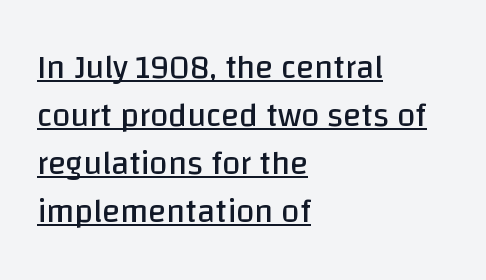
Q: Is the text bold? A: No.
Q: Is the text italic (slanted)? A: No, it is upright.
Q: Is the typeface a serif or a sans-serif typeface? A: Sans-serif.
Q: Is the text underlined? A: Yes.
Q: How is the paragraph aligned? A: Left-aligned.
Q: Is the spacing between letters normal or unusually wide? A: Normal.
Q: Is the spacing between lines tight, normal or loose? A: Normal.
Q: Width (condensed, normal, or wide)? A: Normal.
Q: Stroke contrast? A: Low.
Q: x-height? A: Large.
Q: Monospaced? A: No.
